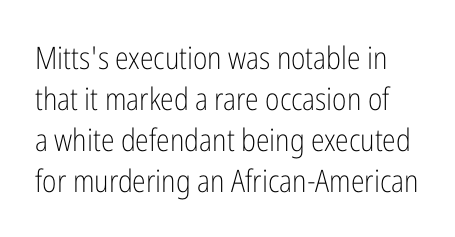
The image shows 31 px light, condensed sans-serif type, upright; set normal line spacing (1.32x), normal letter spacing, not underlined; low stroke contrast and a medium x-height.
